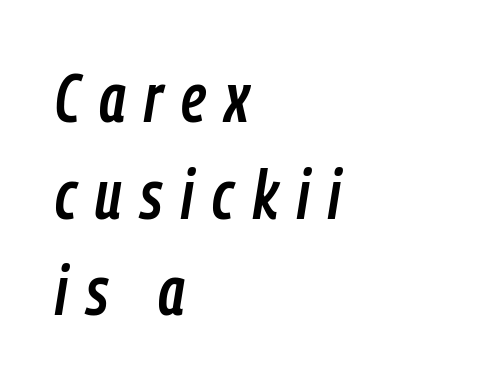
Q: Is the text italic (slanted)? A: Yes, it leans right by about 9 degrees.
Q: Is the text underlined? A: No.
Q: How is the paragraph aligned? A: Left-aligned.
Q: Is the spacing between letters normal or unusually wide? A: Unusually wide.
Q: Is the spacing between lines tight, normal or loose? A: Normal.
Q: Width (condensed, normal, or wide)? A: Condensed.
Q: Stroke contrast? A: Low.
Q: x-height? A: Medium.
Q: Monospaced? A: No.
